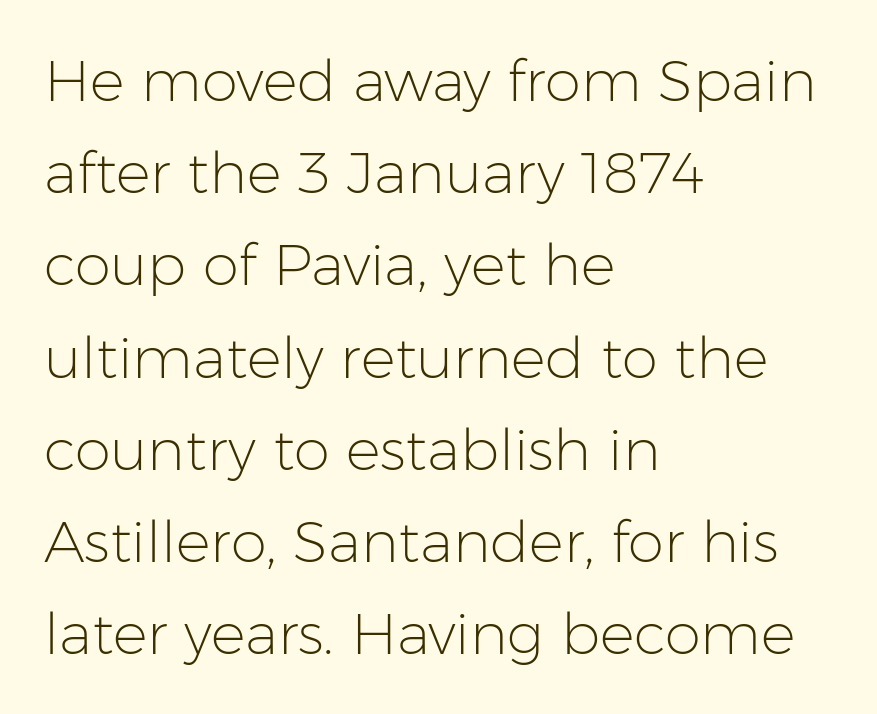
Spacing verdict: proportional, widths tailored to each character. Posture: upright roman. Vertically, the passage feels balanced, rows spaced as you'd expect. Grotesque or geometric, the face here clearly has no serifs. The strokes carry an ordinary text weight at most.
